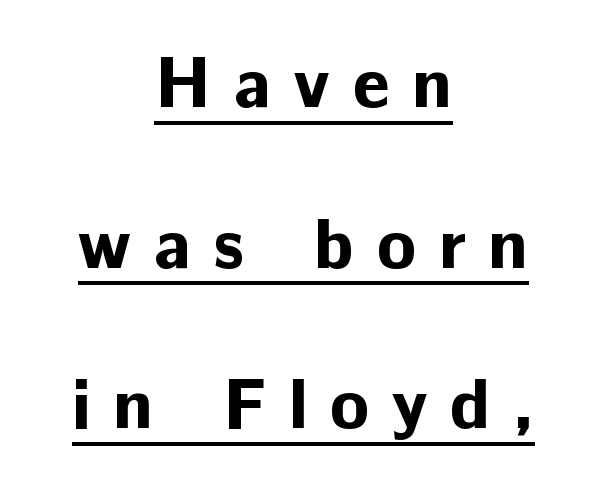
Compared with a flush-left layout, this one balances lines on the center instead. The passage shown stacks its lines with a broad gap. Proportional: the letters do not fall into vertical columns. The designer went with a sans here, leaving each stem footless. The type sits square on the baseline with zero lean.
